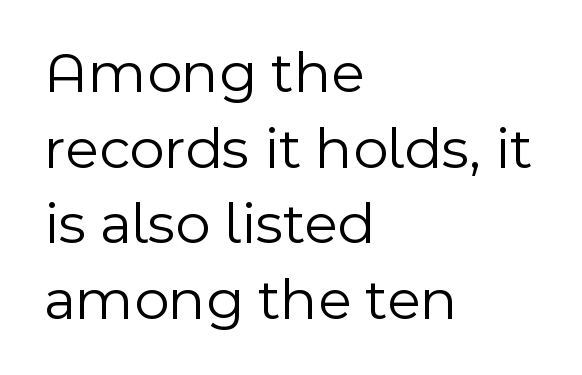
Regular leading. The typesetter chose a ragged-right arrangement here. This sample uses a sans-serif face. Every character sits straight up, as roman type does.
